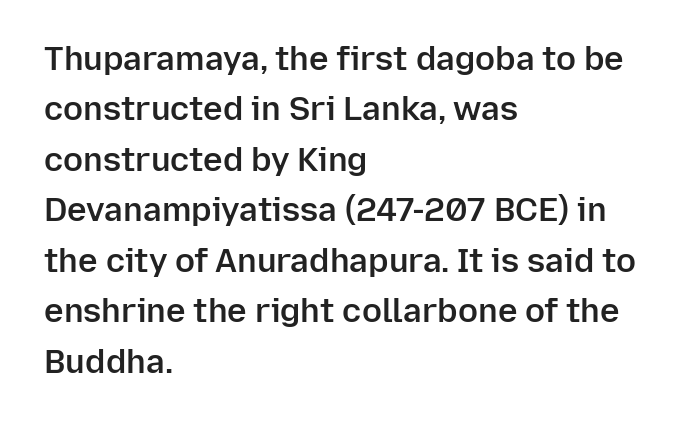
{"serif": "no", "italic": "no", "bold": "semi", "weight": "semibold", "width": "normal", "stroke_contrast": "low", "x_height": "medium", "monospaced": "no", "underline": "no", "align": "left", "line_spacing": "normal", "line_spacing_ratio": 1.53, "letter_spacing": "normal", "letter_spacing_em": 0.0, "glyph_px": 33}
